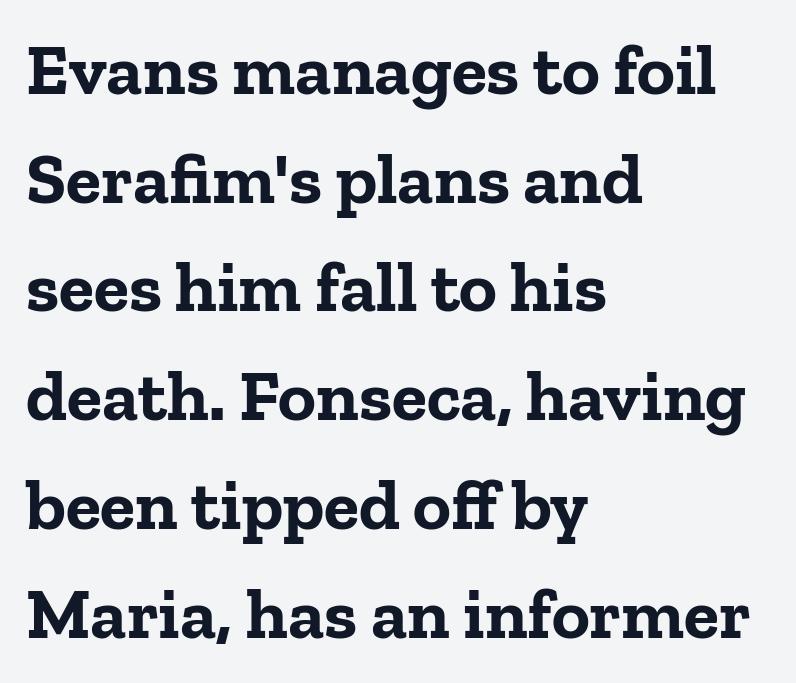
{"serif": "yes", "italic": "no", "bold": "yes", "weight": "bold", "width": "normal", "stroke_contrast": "low", "x_height": "medium", "monospaced": "no", "underline": "no", "align": "left", "line_spacing": "normal", "line_spacing_ratio": 1.51, "letter_spacing": "normal", "letter_spacing_em": 0.0, "glyph_px": 72}
